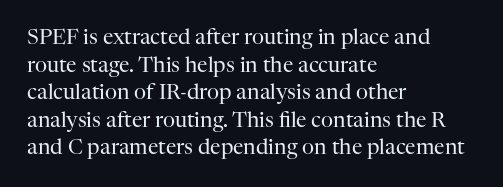
Teacher's note: observe the even left margin — that is flush-left alignment. The line texture is even and compact thanks to regular tracking. The lettering stays uniformly vertical, giving the passage a roman look. The baseline area is clear.
